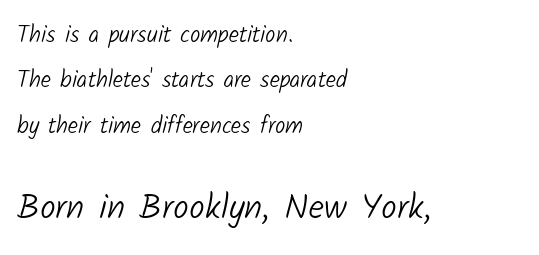
{"serif": "no", "bold": "no", "weight": "light", "width": "normal", "stroke_contrast": "low", "x_height": "medium", "monospaced": "no", "underline": "no", "align": "left", "line_spacing": "loose", "line_spacing_ratio": 1.97, "letter_spacing": "normal", "letter_spacing_em": 0.0, "larger_block": "second", "size_ratio": 1.52, "glyph_px": 35}
